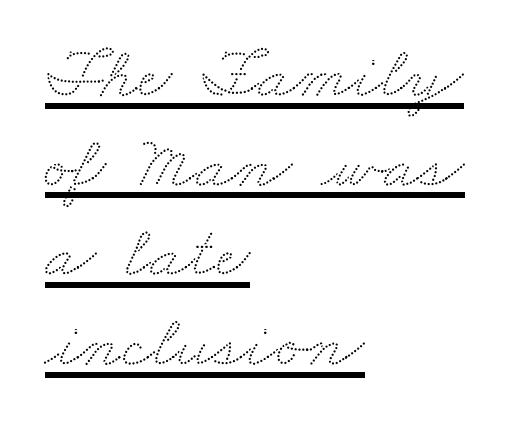
Q: Is the text underlined? A: Yes.
Q: How is the paragraph aligned? A: Left-aligned.
Q: Is the spacing between letters normal or unusually wide? A: Normal.
Q: Width (condensed, normal, or wide)? A: Wide.
Q: Stroke contrast? A: Low.
Q: x-height? A: Small.
Q: Monospaced? A: No.
